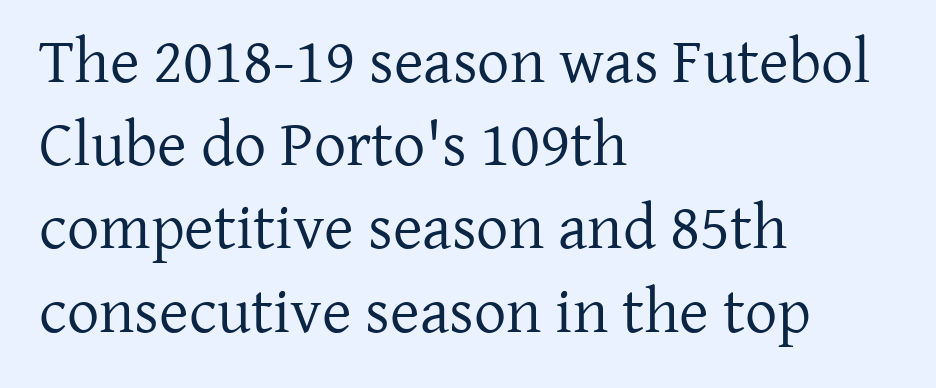
{"serif": "yes", "italic": "no", "bold": "no", "weight": "regular", "width": "normal", "stroke_contrast": "low", "x_height": "medium", "monospaced": "no", "underline": "no", "align": "left", "line_spacing": "normal", "line_spacing_ratio": 1.3, "letter_spacing": "normal", "letter_spacing_em": 0.0, "glyph_px": 64}
